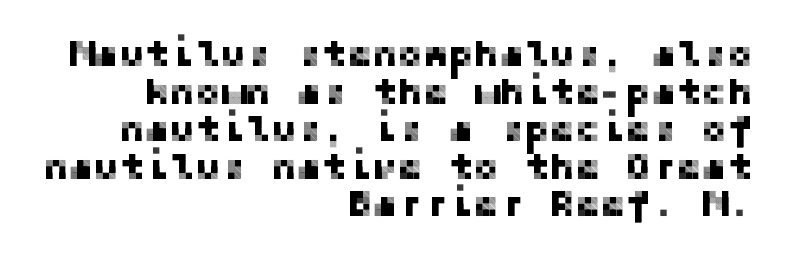
The image shows 38 px sans-serif type, upright; set right-aligned, tight line spacing (0.99x), normal letter spacing, not underlined; low stroke contrast and a medium x-height.
